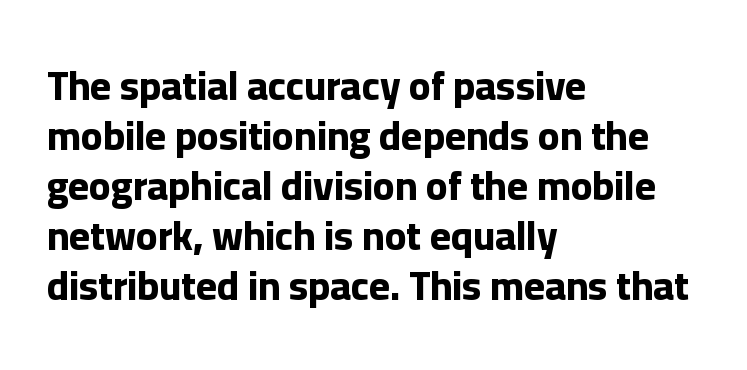
Looks like regular typesetting: each glyph gets only the width it needs. The rendering uses a moderate line-height, typical for paragraphs. Upright lettering throughout. Descenders are the only things crossing below the line. How are the letters spaced? Ordinarily, with no added tracking.
